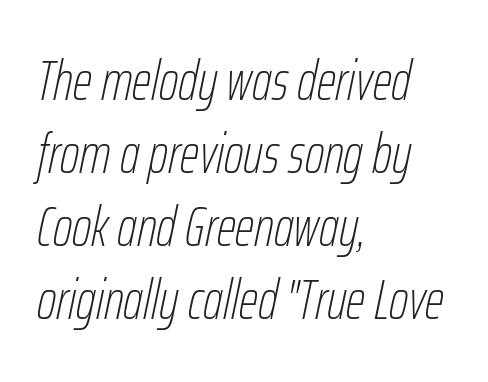
Q: Is the text bold? A: No.
Q: Is the text italic (slanted)? A: Yes, it leans right by about 12 degrees.
Q: Is the text underlined? A: No.
Q: How is the paragraph aligned? A: Left-aligned.
Q: Is the spacing between letters normal or unusually wide? A: Normal.
Q: Is the spacing between lines tight, normal or loose? A: Normal.
Q: Width (condensed, normal, or wide)? A: Condensed.
Q: Stroke contrast? A: Low.
Q: x-height? A: Medium.
Q: Monospaced? A: No.
